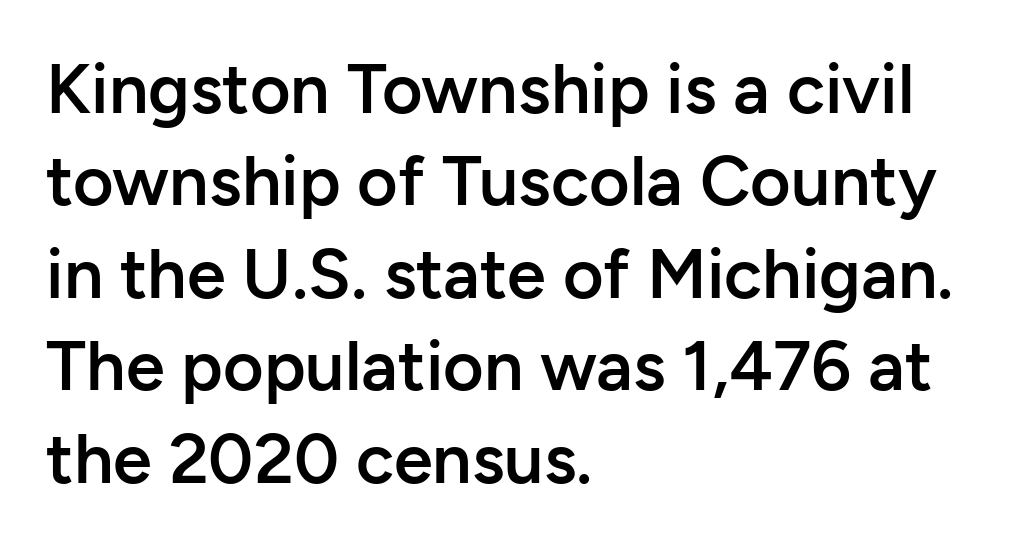
Q: Is the text bold? A: Semi-bold.
Q: Is the text italic (slanted)? A: No, it is upright.
Q: Is the typeface a serif or a sans-serif typeface? A: Sans-serif.
Q: Is the text underlined? A: No.
Q: How is the paragraph aligned? A: Left-aligned.
Q: Is the spacing between letters normal or unusually wide? A: Normal.
Q: Is the spacing between lines tight, normal or loose? A: Normal.
Q: Width (condensed, normal, or wide)? A: Normal.
Q: Stroke contrast? A: Low.
Q: x-height? A: Medium.
Q: Monospaced? A: No.
